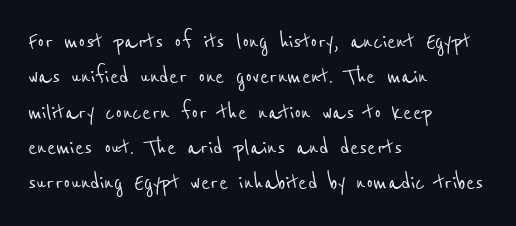
The image shows 27 px text type; set left-aligned, normal line spacing (1.31x), normal letter spacing, not underlined.
